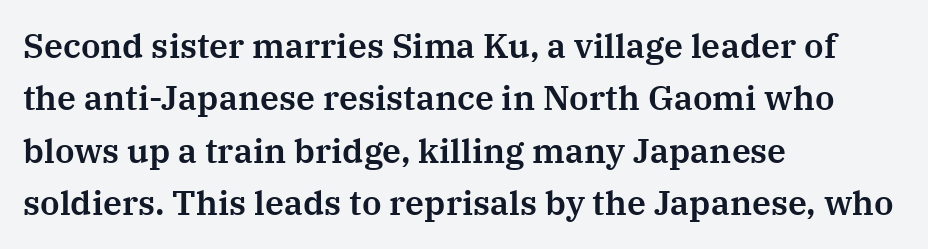
Is this a sans? No — the strokes have serifs. This sample has the flowing, uneven cadence of proportional lettering. Unlike italic type, these characters show no tilt at all. In terms of letterspacing, this is plain default setting.
